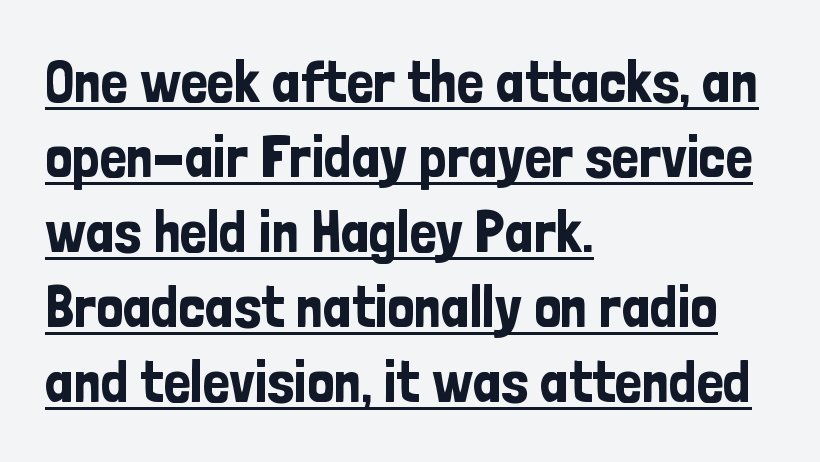
Q: Is the text italic (slanted)? A: No, it is upright.
Q: Is the typeface a serif or a sans-serif typeface? A: Sans-serif.
Q: Is the text underlined? A: Yes.
Q: How is the paragraph aligned? A: Left-aligned.
Q: Is the spacing between letters normal or unusually wide? A: Normal.
Q: Is the spacing between lines tight, normal or loose? A: Normal.
Q: Width (condensed, normal, or wide)? A: Condensed.
Q: Stroke contrast? A: Low.
Q: x-height? A: Medium.
Q: Monospaced? A: No.
